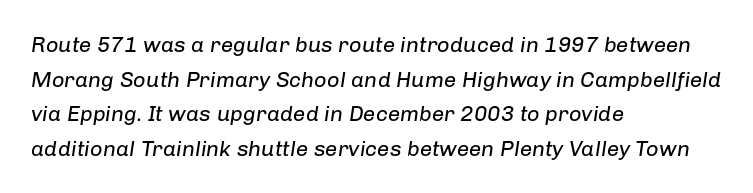
Q: Is the text bold? A: No.
Q: Is the text italic (slanted)? A: Yes, it leans right by about 8 degrees.
Q: Is the text underlined? A: No.
Q: How is the paragraph aligned? A: Left-aligned.
Q: Is the spacing between letters normal or unusually wide? A: Normal.
Q: Is the spacing between lines tight, normal or loose? A: Normal.
